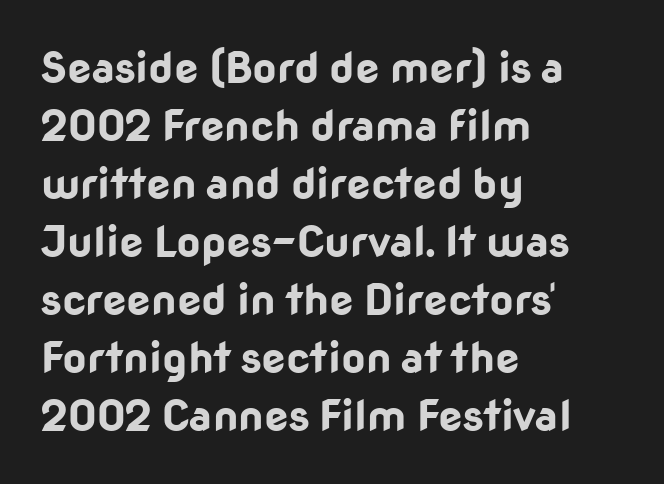
The face used here is proportionally spaced, like ordinary book or web type. Each line starts at the same left margin while the right side varies. Decoration check: the copy has no underline. Does the weight exceed regular? Yes, all the way to bold.
